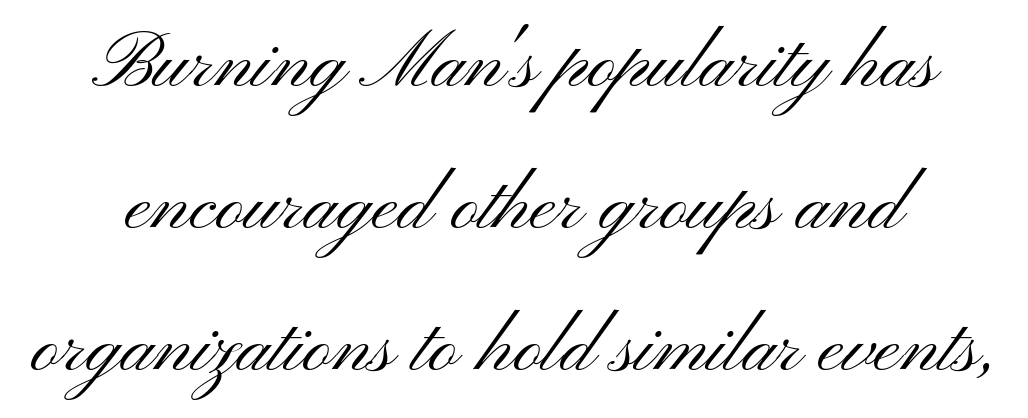
{"serif": "no", "bold": "no", "weight": "light", "width": "wide", "stroke_contrast": "medium", "x_height": "small", "monospaced": "no", "underline": "no", "line_spacing_ratio": 1.82, "letter_spacing": "normal", "letter_spacing_em": 0.0, "glyph_px": 78}
